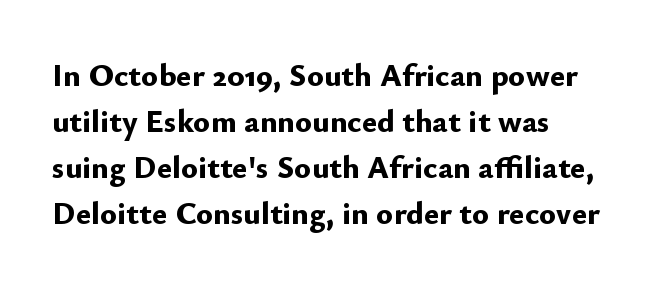
Q: Is the text bold? A: Yes.
Q: Is the text italic (slanted)? A: No, it is upright.
Q: Is the typeface a serif or a sans-serif typeface? A: Sans-serif.
Q: Is the text underlined? A: No.
Q: Is the spacing between letters normal or unusually wide? A: Normal.
Q: Is the spacing between lines tight, normal or loose? A: Normal.
Q: Width (condensed, normal, or wide)? A: Normal.
Q: Stroke contrast? A: Low.
Q: x-height? A: Small.
Q: Monospaced? A: No.
